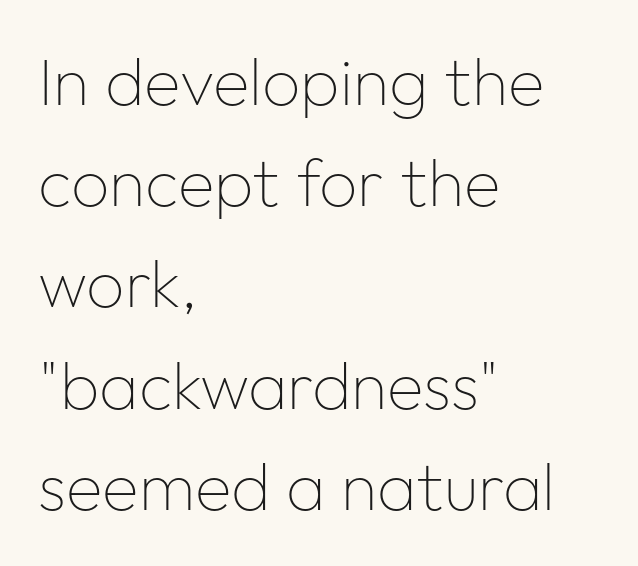
The image shows 67 px thin sans-serif type, upright; set left-aligned, normal line spacing (1.51x), normal letter spacing, not underlined; low stroke contrast and a medium x-height.
